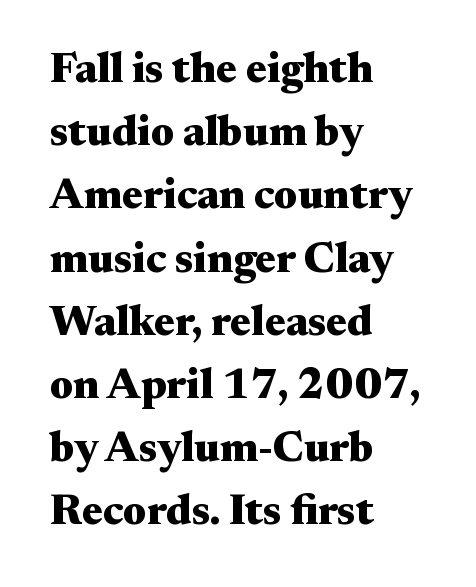
The image shows 43 px heavy, wide serif type, upright; set left-aligned, normal line spacing (1.47x), normal letter spacing, not underlined; medium stroke contrast and a small x-height.
